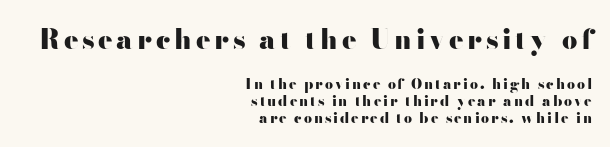
The image shows 27 px bold type, upright; set right-aligned, line spacing 1.22x, not underlined; the first (top) block is 1.93x larger.
